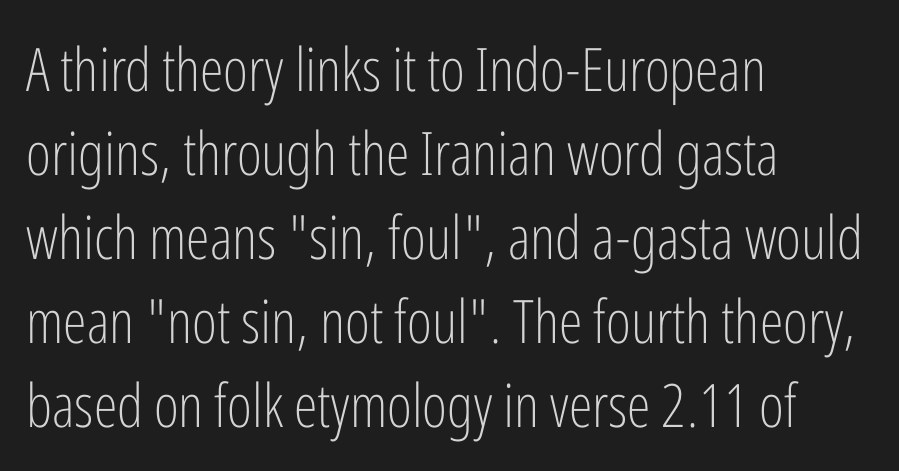
Casual observation: everything's shoved over to the left. Weight: in the light-to-regular range. The string is rendered with underlining switched off. Notice how the stems are strictly vertical — no italics here.
